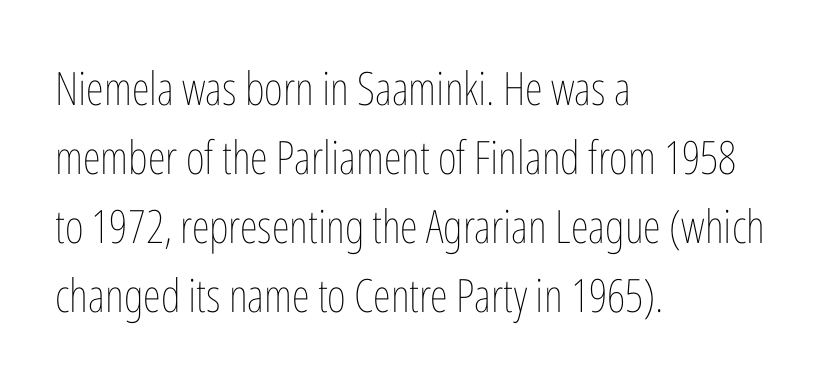
The image shows 46 px thin, condensed type, upright; set left-aligned, normal line spacing (1.5x), normal letter spacing, not underlined; low stroke contrast and a medium x-height.
